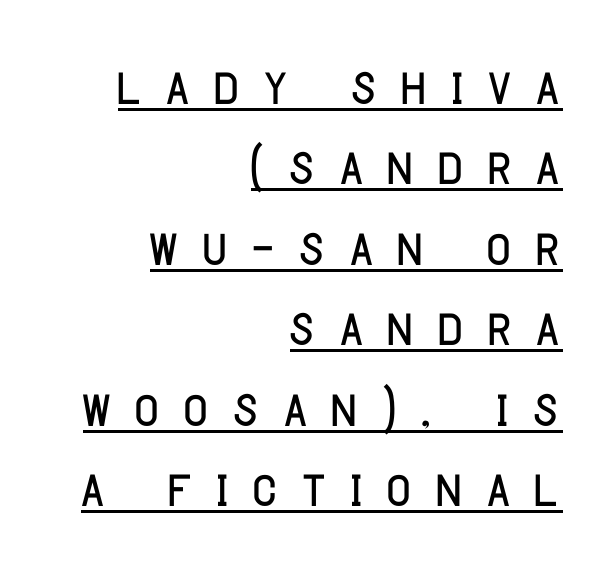
The image shows 70 px condensed sans-serif type, upright; set right-aligned, tight line spacing (1.15x), unusually wide letter spacing (+0.32 em), underlined; low stroke contrast and a large x-height.
